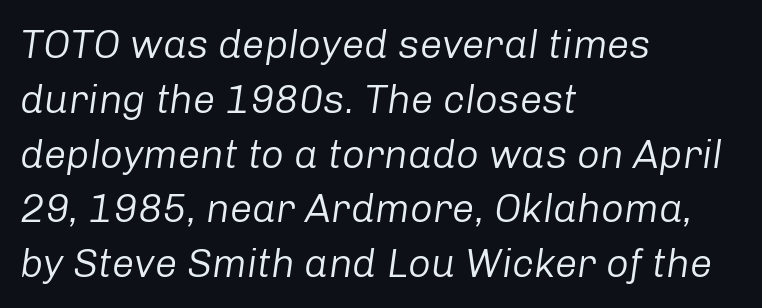
{"italic": "yes", "lean": "right", "slant_degrees": 8, "bold": "no", "weight": "regular", "width": "normal", "stroke_contrast": "low", "x_height": "medium", "monospaced": "no", "underline": "no", "align": "left", "line_spacing": "normal", "line_spacing_ratio": 1.37, "letter_spacing": "normal", "letter_spacing_em": 0.0, "glyph_px": 40}
